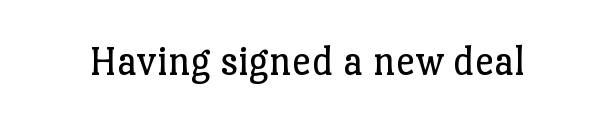
Unlike italic type, these characters show no tilt at all. Beneath every word, the page is bare. Proportional: the letters do not fall into vertical columns. The type family on display is of the serif kind. Stems and bowls with no extra thickness — not bold. Each word holds together tightly as a unit, with standard inter-letter gaps.
